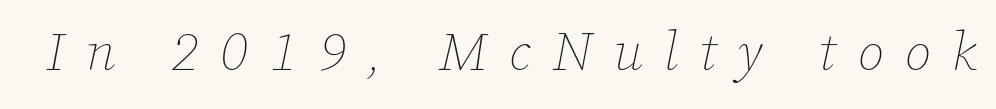
{"italic": "yes", "lean": "right", "slant_degrees": 12, "bold": "no", "weight": "thin", "width": "normal", "stroke_contrast": "low", "x_height": "medium", "monospaced": "no", "underline": "no", "letter_spacing": "wide", "letter_spacing_em": 0.4, "glyph_px": 54}
